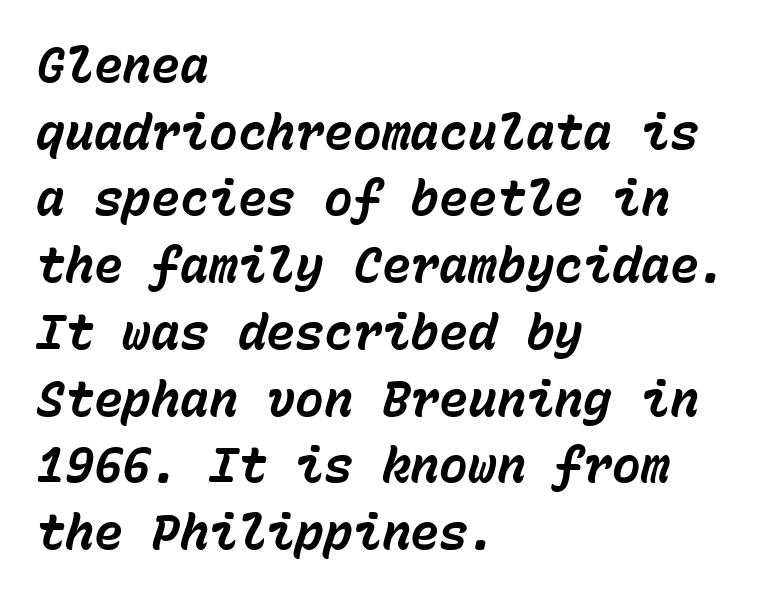
{"italic": "yes", "lean": "right", "slant_degrees": 15, "bold": "yes", "weight": "bold", "width": "normal", "stroke_contrast": "low", "x_height": "medium", "monospaced": "yes", "underline": "no", "align": "left", "line_spacing": "normal", "line_spacing_ratio": 1.39, "letter_spacing": "normal", "letter_spacing_em": 0.0, "glyph_px": 48}
